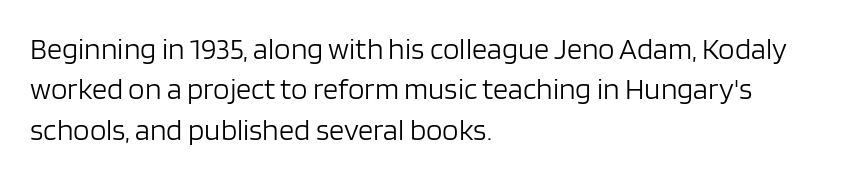
These lines are set flush left with a ragged right edge. Font category for this specimen: sans-serif. These lines sit exactly where default settings would place them. Italic: no, the glyphs are upright roman. Look at the tracking — it's just the regular setting, nothing added. The rendering uses natural spacing where letterforms have individual widths.
